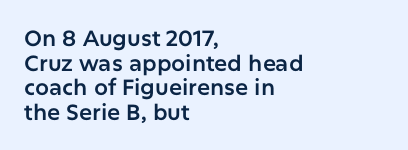
{"italic": "no", "underline": "no", "align": "left", "line_spacing": "tight", "line_spacing_ratio": 1.12, "letter_spacing": "normal", "letter_spacing_em": 0.0, "glyph_px": 22}
